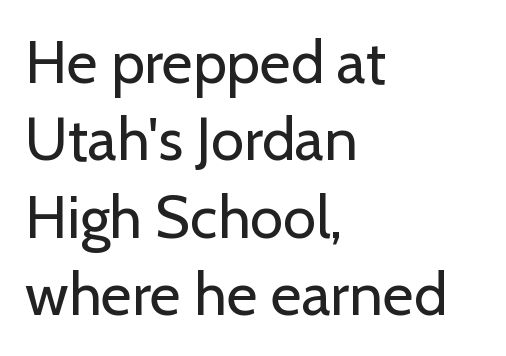
The rows are spaced the way most documents space them. The foot of each line stays bare and open. Where is the straight margin? On the left. Posture: vertical. No extra ink here — the face is not bold. The rendering uses natural spacing where letterforms have individual widths.
